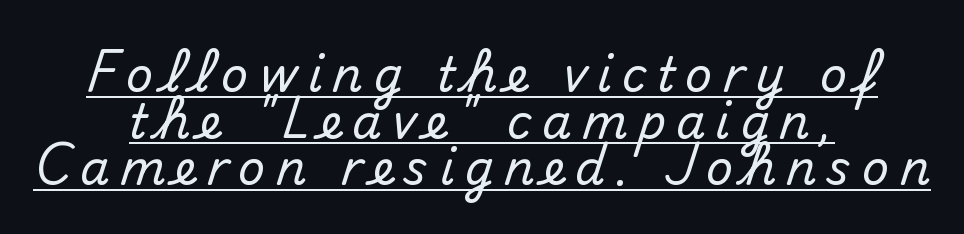
Each line of the rendering has a horizontal stroke beneath the glyphs. Proportional: the letters do not fall into vertical columns. Both edges are ragged and mirror each other, which tells us the setting is centered. Vertical spacing — tight.
